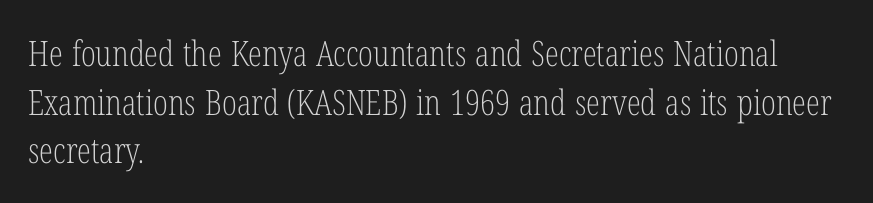
Q: Is the text bold? A: No.
Q: Is the text italic (slanted)? A: No, it is upright.
Q: Is the typeface a serif or a sans-serif typeface? A: Serif.
Q: Is the text underlined? A: No.
Q: How is the paragraph aligned? A: Left-aligned.
Q: Is the spacing between letters normal or unusually wide? A: Normal.
Q: Is the spacing between lines tight, normal or loose? A: Normal.
Q: Width (condensed, normal, or wide)? A: Condensed.
Q: Stroke contrast? A: Low.
Q: x-height? A: Medium.
Q: Monospaced? A: No.
